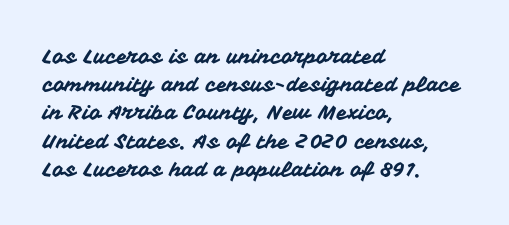
Quick note: interline space is typical. Layout note: lines flush left. The tracking reads as untouched default to a designer's eye. The passage shown is not underscored anywhere.
